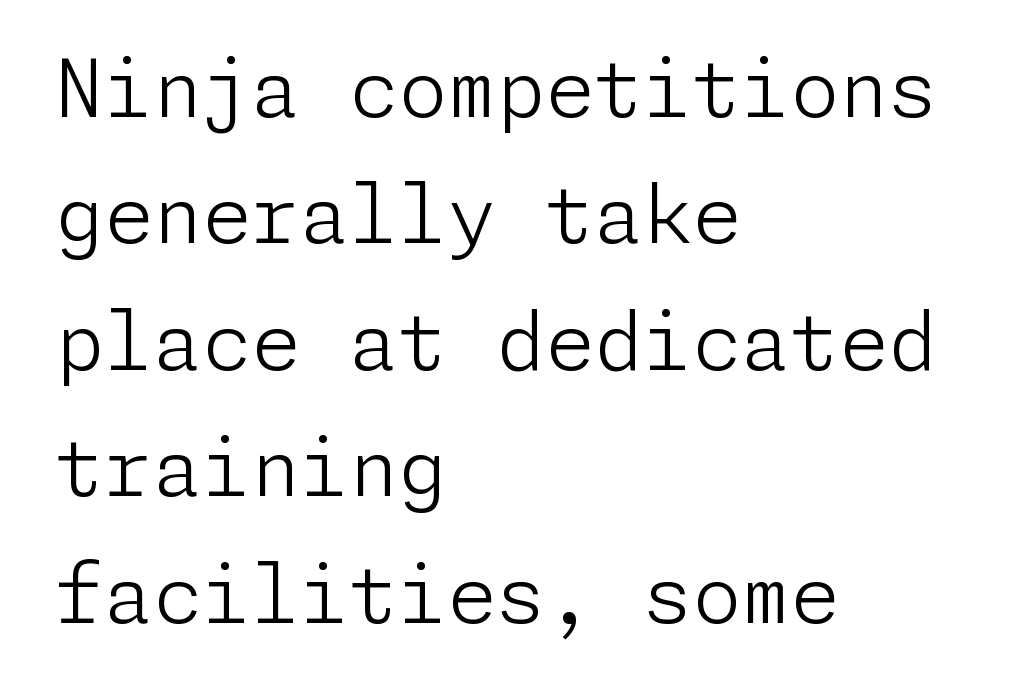
Q: Is the text bold? A: No.
Q: Is the text italic (slanted)? A: No, it is upright.
Q: Is the typeface a serif or a sans-serif typeface? A: Sans-serif.
Q: Is the text underlined? A: No.
Q: How is the paragraph aligned? A: Left-aligned.
Q: Is the spacing between letters normal or unusually wide? A: Normal.
Q: Is the spacing between lines tight, normal or loose? A: Normal.
Q: Width (condensed, normal, or wide)? A: Normal.
Q: Stroke contrast? A: Low.
Q: x-height? A: Medium.
